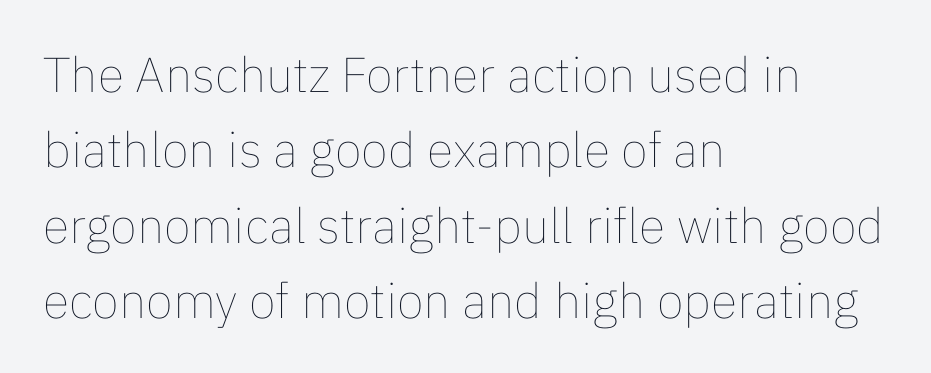
A typesetter would call this proportional, since set widths differ per character. No italicization has been applied; the sample stays upright. Evenly set lines give the paragraph a standard silhouette. The face used here is rendered with its standard letterfit. The space directly below the letters is spotless. Each stroke keeps to a modest, everyday thickness or less.
